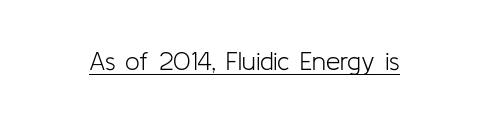
{"italic": "no", "bold": "no", "underline": "yes", "letter_spacing": "normal", "letter_spacing_em": 0.0, "glyph_px": 26}
